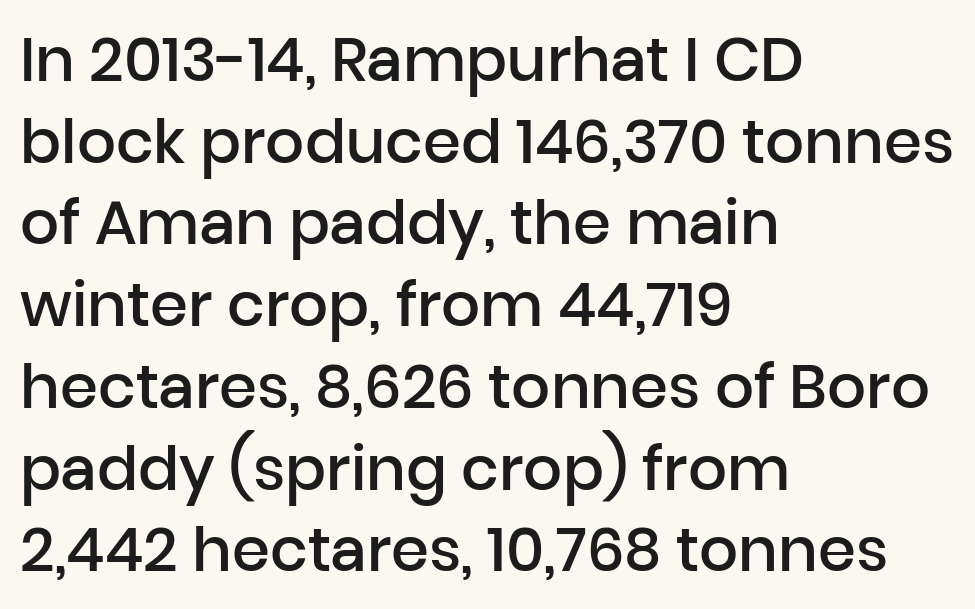
{"serif": "no", "italic": "no", "bold": "semi", "weight": "semibold", "width": "normal", "stroke_contrast": "low", "x_height": "medium", "monospaced": "no", "underline": "no", "align": "left", "line_spacing": "normal", "line_spacing_ratio": 1.34, "letter_spacing": "normal", "letter_spacing_em": 0.0, "glyph_px": 61}
